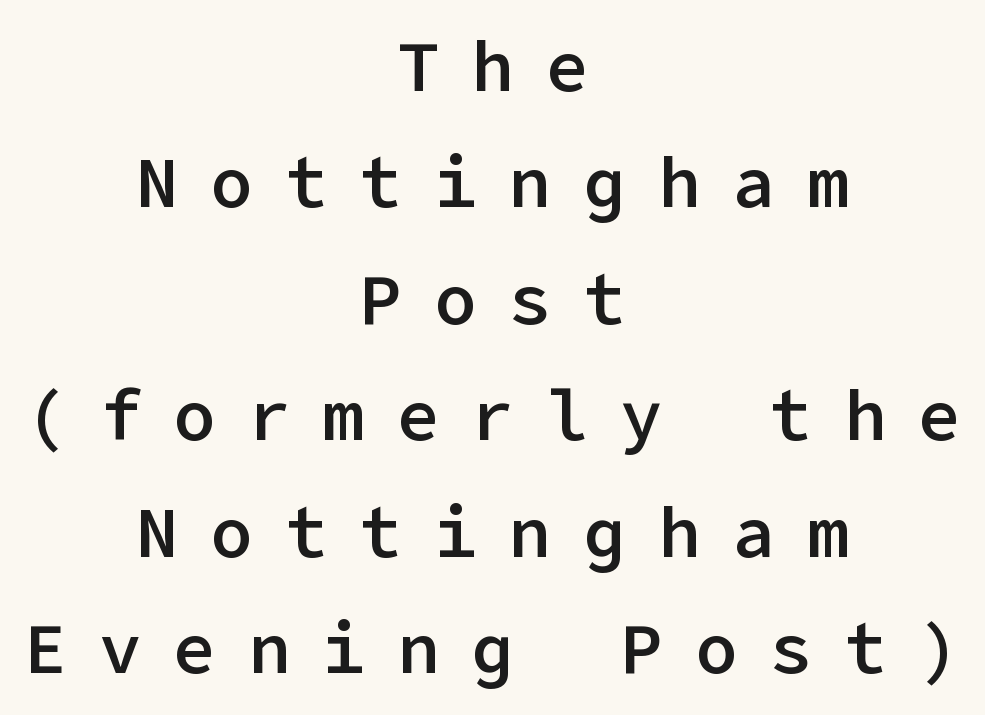
The image shows 71 px semibold sans-serif type, upright; set centered, normal line spacing (1.64x), unusually wide letter spacing (+0.45 em), not underlined; low stroke contrast and a medium x-height.
